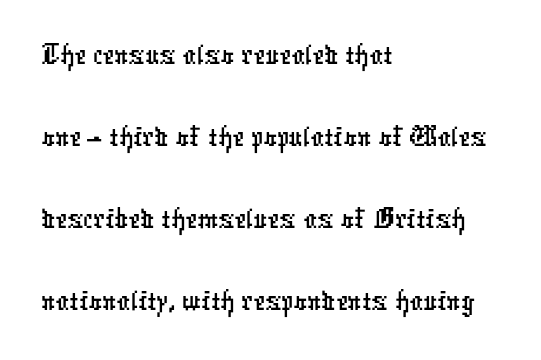
The setting favours the left margin, as ordinary paragraphs usually do. This sample uses a sans-serif face. The face used here is proportionally spaced, like ordinary book or web type. Check the space under the baseline: it is left empty. Compared with typical body copy, the letter spacing here is the same.
